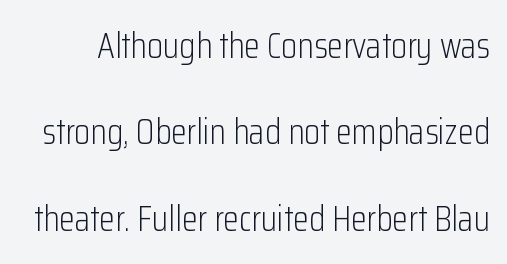
The image shows 36 px light, condensed sans-serif type, upright; set loose line spacing (2.4x), normal letter spacing, not underlined; low stroke contrast and a medium x-height.
